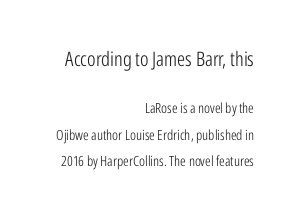
Look at the glyph heights: the upper group is clearly the bigger setting. Heaviness? Minimal to ordinary, like unemphasized prose. These lines were composed using upright roman letters. Unmarked baselines from the first word to the last.
